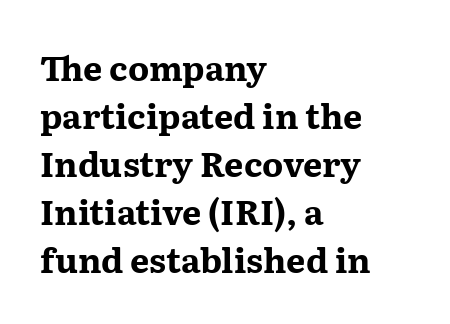
{"serif": "yes", "italic": "no", "bold": "yes", "weight": "bold", "width": "wide", "stroke_contrast": "medium", "x_height": "medium", "monospaced": "no", "underline": "no", "align": "left", "line_spacing": "normal", "line_spacing_ratio": 1.41, "letter_spacing": "normal", "letter_spacing_em": 0.0, "glyph_px": 34}
